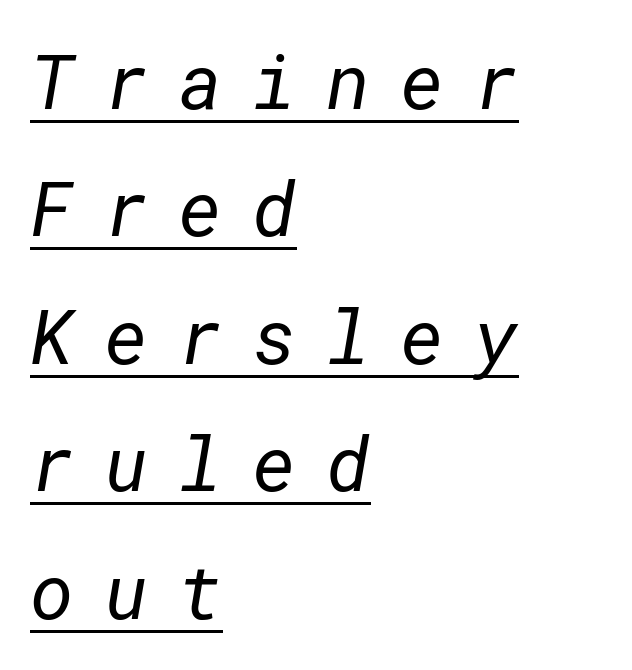
Stem width sits at or under what a default text font uses. Words appear elongated and porous because spacing is wide. The vertical gap from one line to the next is medium. Honestly, the underline is the first thing you notice here. A classic flush-left, rag-right setting is used for this passage. This is sans-serif lettering, the kind often seen on screens and signage.
